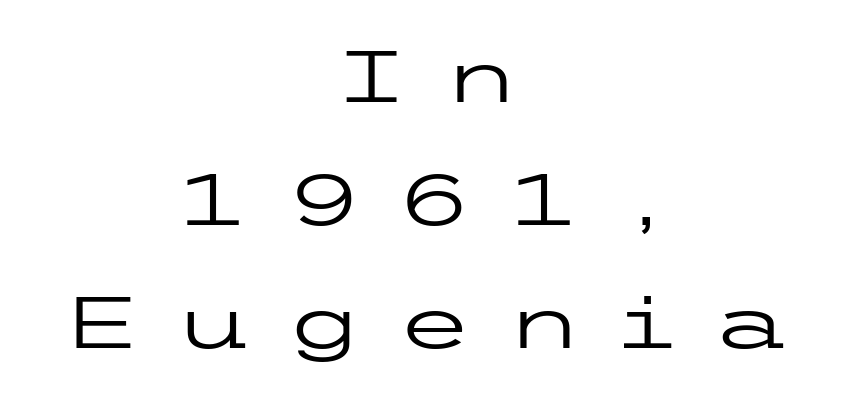
Each word looks stretched out because of the extra space between its letters. Each row of text sits above clean, open space. The typeface has the unassuming heft of standard copy or less. Italic: no, the glyphs are upright roman.
